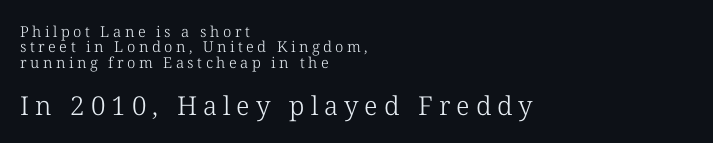
{"italic": "no", "bold": "no", "underline": "no", "align": "left", "line_spacing": "tight", "line_spacing_ratio": 1.02, "letter_spacing": "wide", "letter_spacing_em": 0.23, "larger_block": "second", "size_ratio": 1.73, "glyph_px": 26}
